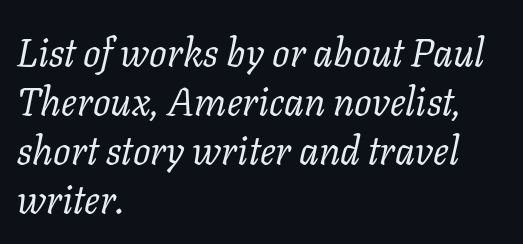
The image shows 39 px regular-weight serif type, italic (leaning right); set left-aligned, normal line spacing (1.26x), normal letter spacing, not underlined; low stroke contrast and a medium x-height.
